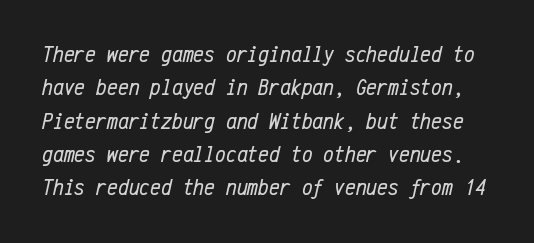
A typesetter would call this leading conventional body-copy spacing. A typesetter would mark this as italic. Heaviness? Minimal to ordinary, like unemphasized prose. These lines keep a tight, regular rhythm from letter to letter. Just letters on the line, the space beneath them empty.
